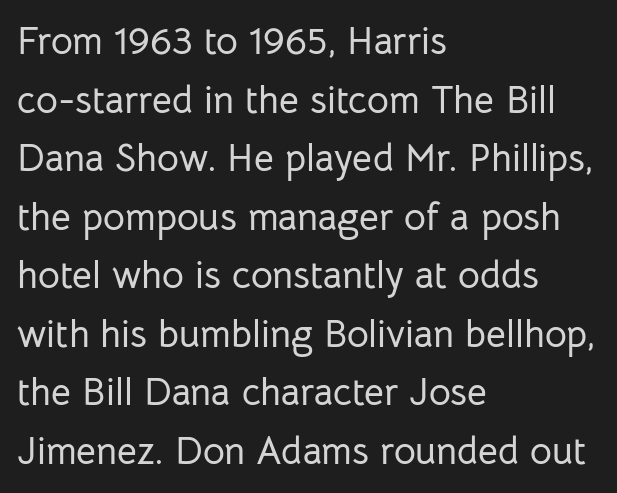
{"serif": "no", "italic": "no", "width": "normal", "stroke_contrast": "low", "x_height": "medium", "monospaced": "no", "underline": "no", "align": "left", "line_spacing": "normal", "line_spacing_ratio": 1.54, "letter_spacing": "normal", "letter_spacing_em": 0.0, "glyph_px": 38}
